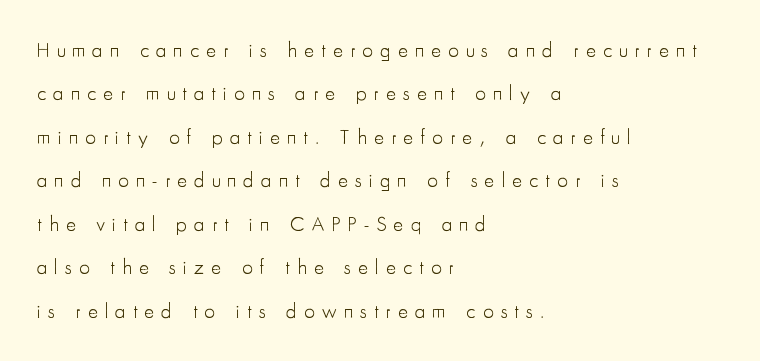
Q: Is the text bold? A: No.
Q: Is the text italic (slanted)? A: No, it is upright.
Q: Is the text underlined? A: No.
Q: How is the paragraph aligned? A: Left-aligned.
Q: Is the spacing between letters normal or unusually wide? A: Unusually wide.
Q: Is the spacing between lines tight, normal or loose? A: Loose.
